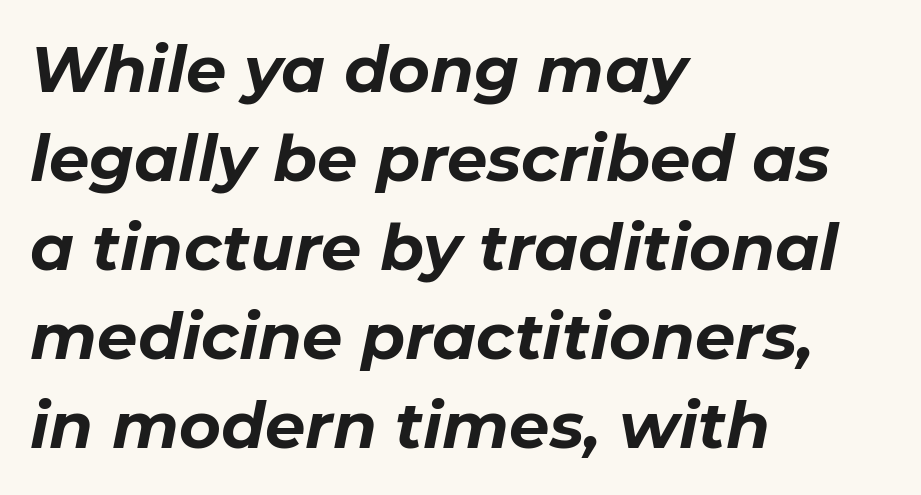
{"italic": "yes", "lean": "right", "slant_degrees": 11, "bold": "yes", "weight": "bold", "width": "normal", "stroke_contrast": "low", "x_height": "medium", "monospaced": "no", "underline": "no", "align": "left", "line_spacing": "normal", "line_spacing_ratio": 1.39, "letter_spacing": "normal", "letter_spacing_em": 0.0, "glyph_px": 64}
